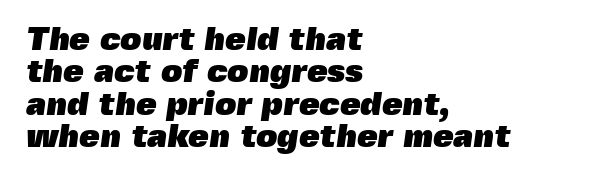
The image shows 33 px heavy sans-serif type; set left-aligned, tight line spacing (0.98x), normal letter spacing, not underlined; a medium x-height.
